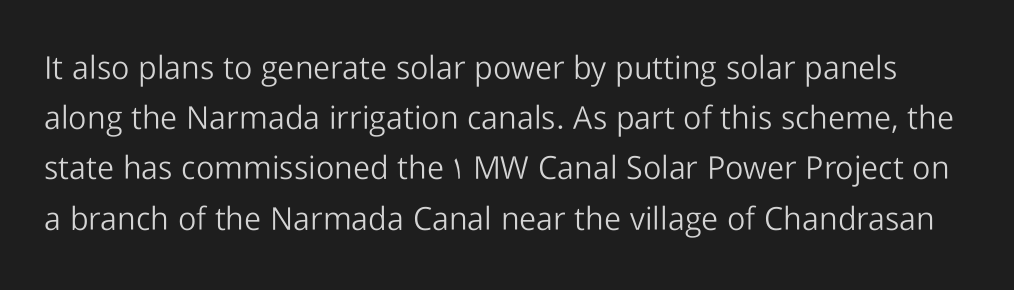
{"serif": "no", "italic": "no", "bold": "no", "weight": "light", "width": "normal", "stroke_contrast": "low", "x_height": "medium", "monospaced": "no", "underline": "no", "line_spacing": "normal", "line_spacing_ratio": 1.57, "letter_spacing": "normal", "letter_spacing_em": 0.0, "glyph_px": 32}
